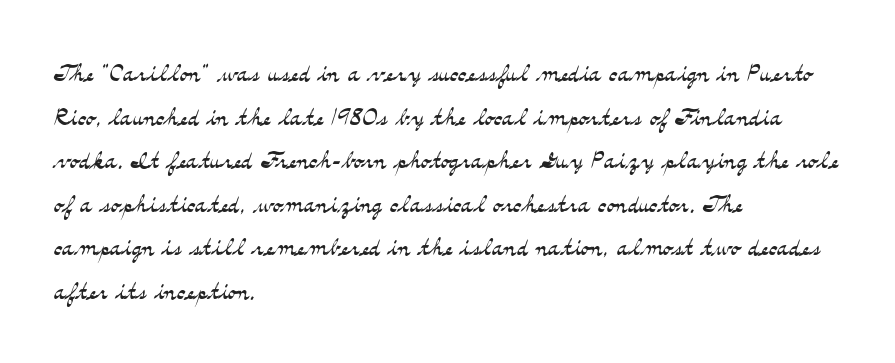
The image shows 32 px light, wide serif type; set left-aligned, normal line spacing (1.36x), normal letter spacing, not underlined; medium stroke contrast and a small x-height.
